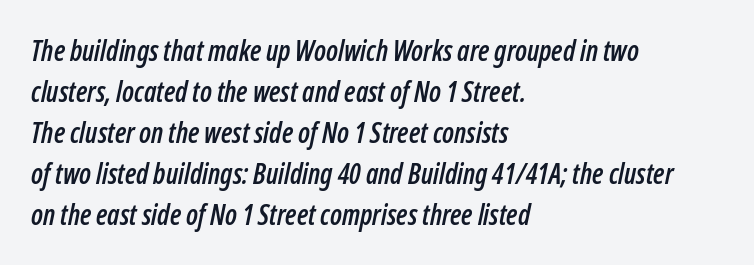
The image shows 28 px condensed type, italic (leaning right); set left-aligned, normal line spacing (1.46x), normal letter spacing, not underlined; low stroke contrast and a medium x-height.
